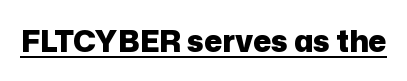
{"serif": "no", "italic": "no", "bold": "yes", "weight": "heavy", "width": "normal", "stroke_contrast": "low", "x_height": "medium", "monospaced": "no", "underline": "yes", "letter_spacing": "normal", "letter_spacing_em": 0.0, "glyph_px": 30}
